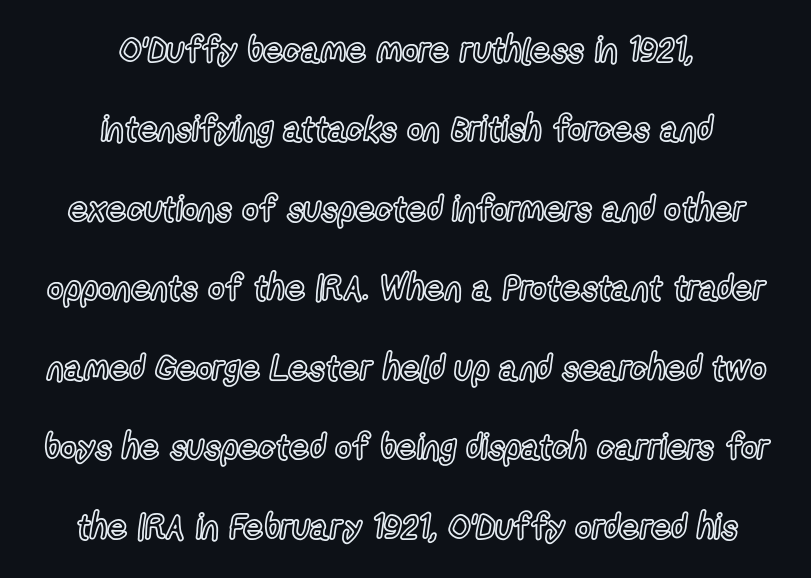
Q: Is the text italic (slanted)? A: Yes.
Q: Is the text underlined? A: No.
Q: How is the paragraph aligned? A: Centered.
Q: Is the spacing between letters normal or unusually wide? A: Normal.
Q: Is the spacing between lines tight, normal or loose? A: Loose.
Q: Width (condensed, normal, or wide)? A: Condensed.
Q: x-height? A: Medium.
Q: Monospaced? A: No.
